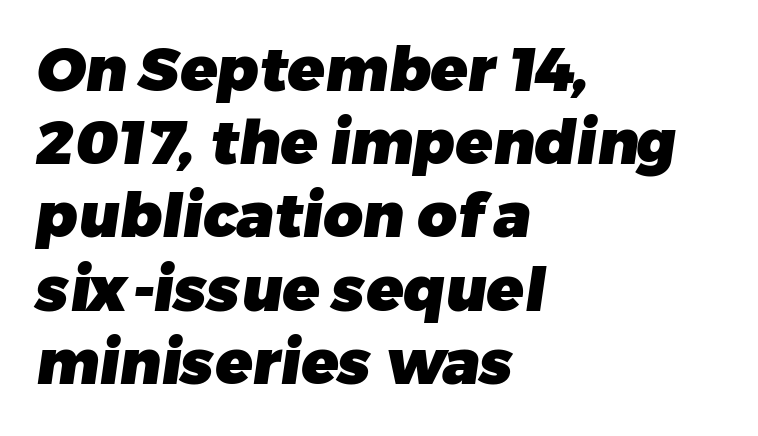
Each glyph is drawn with heavy, bold strokes. These lines keep a tight, regular rhythm from letter to letter. A classic flush-left, rag-right setting is used for this passage. Plain, unruled lines of type. Here the designer chose a conventional face with non-uniform glyph widths.
